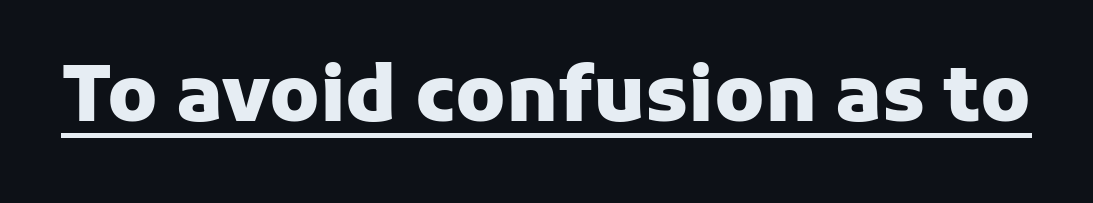
Strong, thick strokes mark this as bold type. The letters stand straight up with perfectly vertical stems. Notice how a bar underscores the lettering throughout. The letters advance in unequal steps, a hallmark of proportional type.
